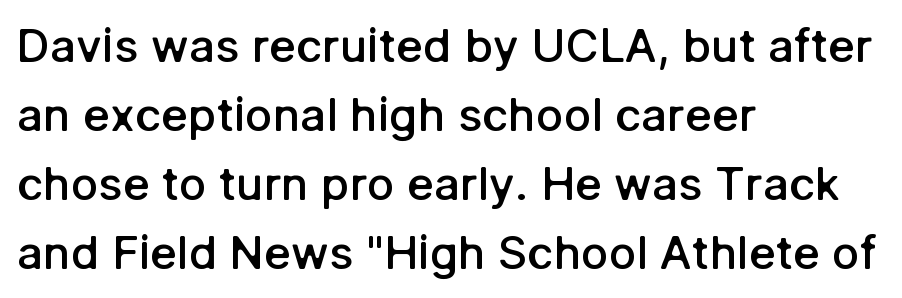
{"serif": "no", "italic": "no", "bold": "semi", "weight": "semibold", "width": "normal", "stroke_contrast": "low", "x_height": "medium", "monospaced": "no", "underline": "no", "align": "left", "line_spacing": "normal", "line_spacing_ratio": 1.5, "letter_spacing": "normal", "letter_spacing_em": 0.0, "glyph_px": 46}
